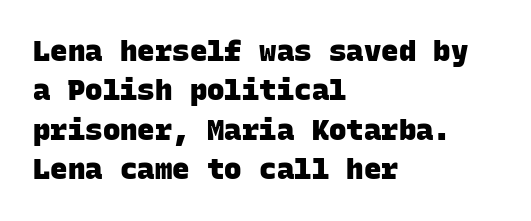
Honestly, there is no underline to notice here at all. Look at the bottom of the vertical strokes: they stop flat, with no serifs. These lines stack with their left ends in a neat column. Monospaced: the letters line up in strict vertical columns. As a designer I'd log this as weight 700, bold. Does extra space separate the letters? No, they use regular spacing.
